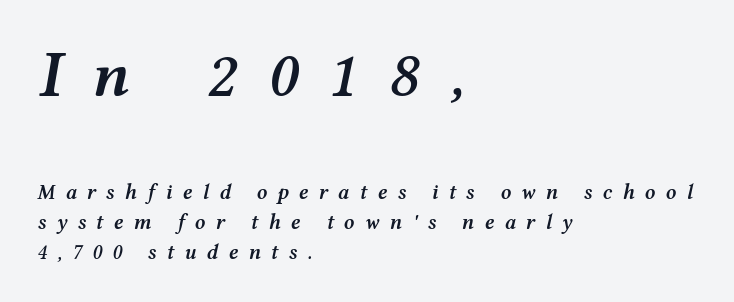
The image shows 64 px semibold, wide type, italic (leaning right); set left-aligned, normal line spacing (1.43x), unusually wide letter spacing (+0.48 em), not underlined; the first (top) block is 3.05x larger; medium stroke contrast and a medium x-height.
